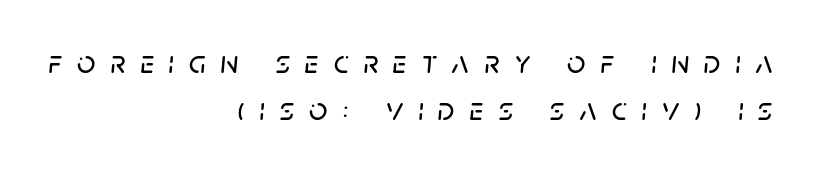
Q: Is the text italic (slanted)? A: Yes, it leans right by about 5 degrees.
Q: Is the text underlined? A: No.
Q: How is the paragraph aligned? A: Right-aligned.
Q: Is the spacing between letters normal or unusually wide? A: Unusually wide.
Q: Is the spacing between lines tight, normal or loose? A: Normal.
Q: Width (condensed, normal, or wide)? A: Normal.
Q: Stroke contrast? A: Low.
Q: x-height? A: Large.
Q: Monospaced? A: No.
